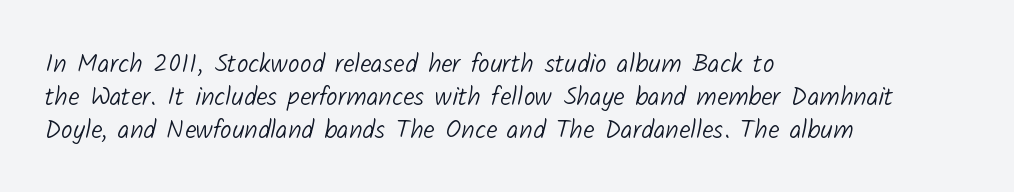
Q: Is the text bold? A: No.
Q: Is the text underlined? A: No.
Q: How is the paragraph aligned? A: Left-aligned.
Q: Is the spacing between letters normal or unusually wide? A: Normal.
Q: Is the spacing between lines tight, normal or loose? A: Normal.
